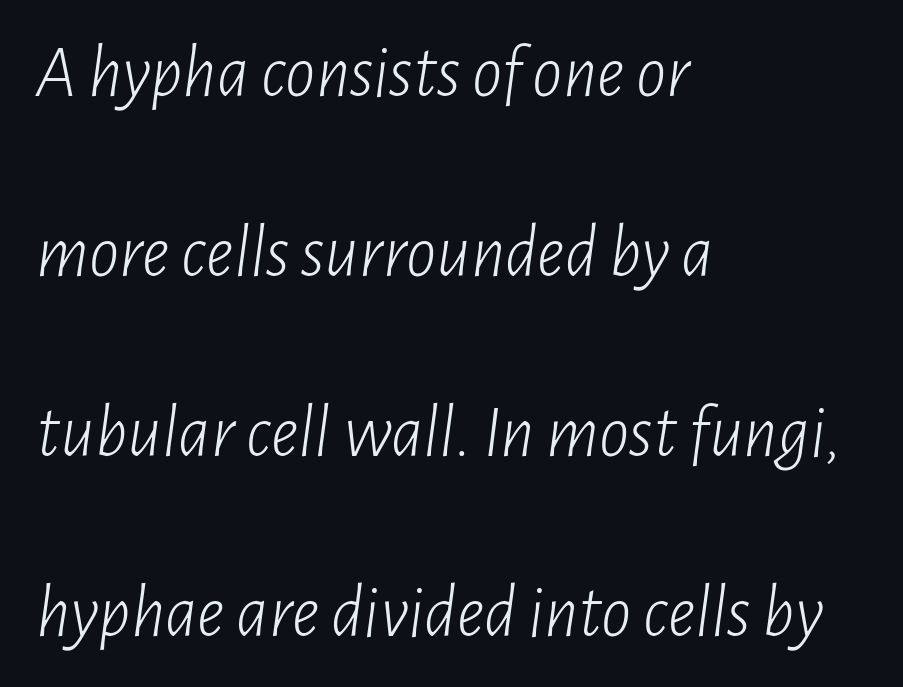
Q: Is the text bold? A: No.
Q: Is the text italic (slanted)? A: Yes, it leans right by about 7 degrees.
Q: Is the text underlined? A: No.
Q: How is the paragraph aligned? A: Left-aligned.
Q: Is the spacing between letters normal or unusually wide? A: Normal.
Q: Is the spacing between lines tight, normal or loose? A: Loose.
Q: Width (condensed, normal, or wide)? A: Condensed.
Q: Stroke contrast? A: Low.
Q: x-height? A: Medium.
Q: Monospaced? A: No.
